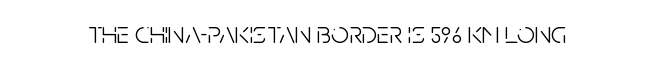
Q: Is the text bold? A: No.
Q: Is the text italic (slanted)? A: No, it is upright.
Q: Is the typeface a serif or a sans-serif typeface? A: Sans-serif.
Q: Is the text underlined? A: No.
Q: Is the spacing between letters normal or unusually wide? A: Normal.
Q: Width (condensed, normal, or wide)? A: Condensed.
Q: Stroke contrast? A: Low.
Q: x-height? A: Large.
Q: Monospaced? A: No.
